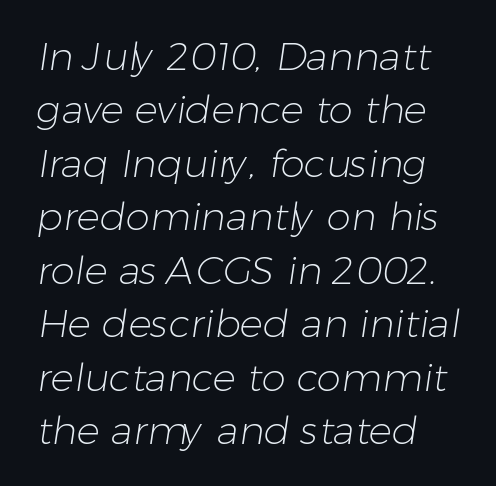
The image shows 39 px light sans-serif type; set left-aligned, normal line spacing (1.37x), normal letter spacing, not underlined; low stroke contrast and a medium x-height.
